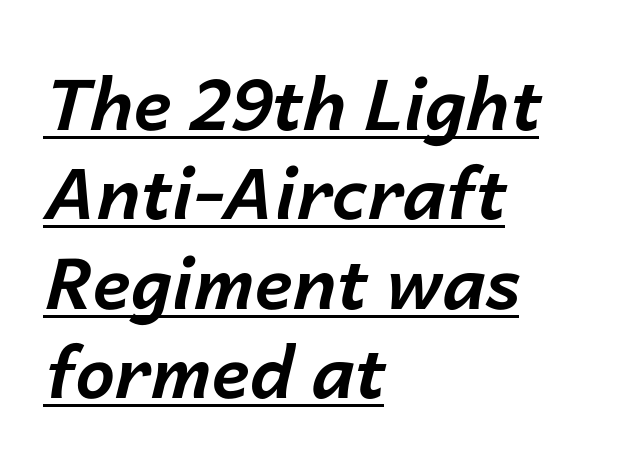
The rendered words wear a rule along their underside. This sample uses an oblique cut, with every glyph tilted off the vertical. Each letter keeps its own natural width here, so spacing adapts to shape. A classic flush-left, rag-right setting is used for this passage.
